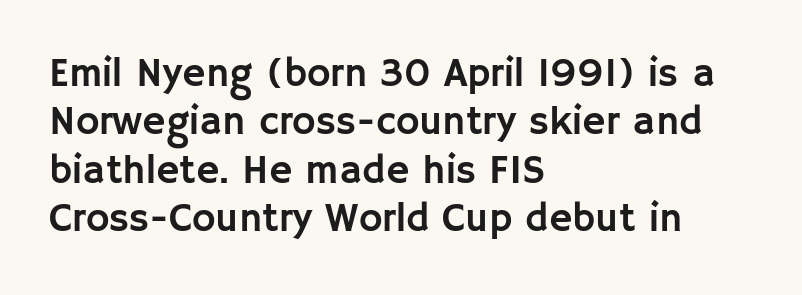
{"serif": "no", "italic": "no", "width": "normal", "stroke_contrast": "low", "x_height": "large", "monospaced": "no", "underline": "no", "align": "left", "line_spacing_ratio": 1.21, "letter_spacing": "normal", "letter_spacing_em": 0.0, "glyph_px": 40}
